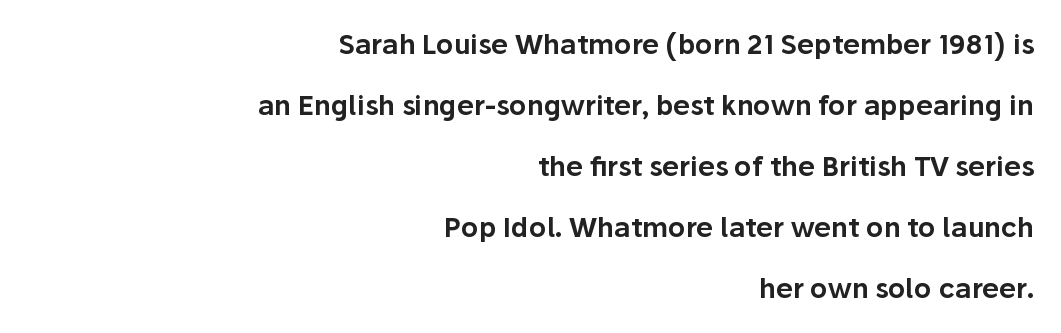
The image shows 27 px text type, upright; set right-aligned, loose line spacing (2.26x), normal letter spacing, not underlined.
